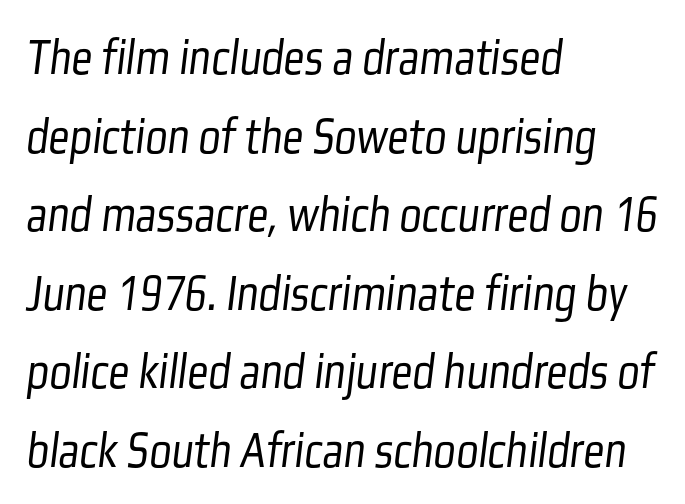
The image shows 52 px light, condensed sans-serif type; set left-aligned, normal line spacing (1.51x), normal letter spacing, not underlined; low stroke contrast and a medium x-height.
